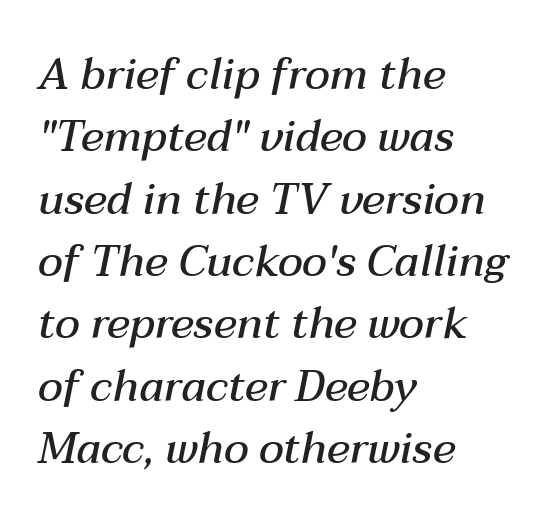
{"italic": "yes", "lean": "right", "slant_degrees": 12, "bold": "semi", "weight": "semibold", "width": "normal", "stroke_contrast": "medium", "x_height": "medium", "monospaced": "no", "underline": "no", "align": "left", "line_spacing": "normal", "line_spacing_ratio": 1.45, "letter_spacing": "normal", "letter_spacing_em": 0.0, "glyph_px": 43}
